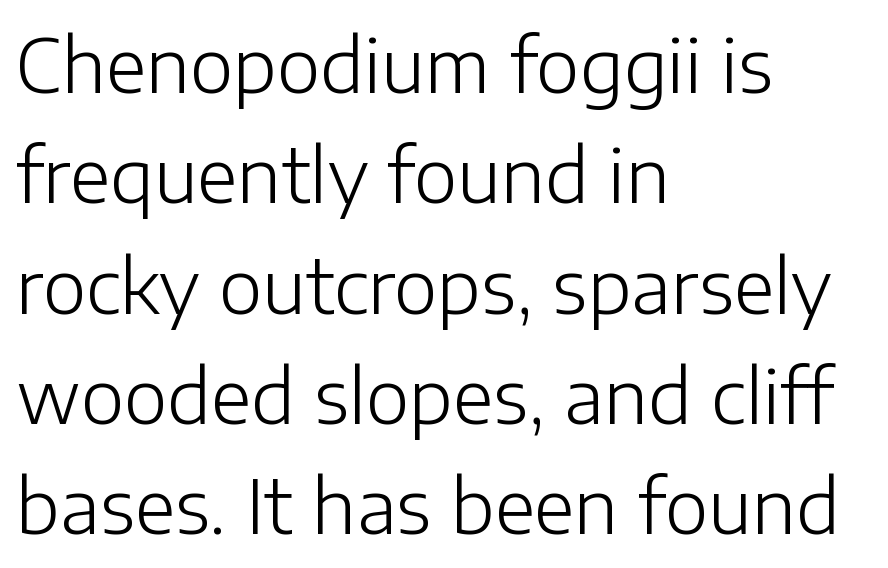
Q: Is the text bold? A: No.
Q: Is the text italic (slanted)? A: No, it is upright.
Q: Is the typeface a serif or a sans-serif typeface? A: Sans-serif.
Q: Is the text underlined? A: No.
Q: How is the paragraph aligned? A: Left-aligned.
Q: Is the spacing between letters normal or unusually wide? A: Normal.
Q: Is the spacing between lines tight, normal or loose? A: Normal.
Q: Width (condensed, normal, or wide)? A: Normal.
Q: Stroke contrast? A: Low.
Q: x-height? A: Medium.
Q: Monospaced? A: No.
